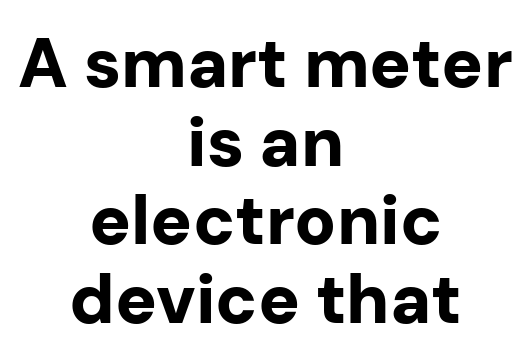
{"serif": "no", "italic": "no", "bold": "yes", "weight": "bold", "width": "normal", "stroke_contrast": "low", "x_height": "medium", "monospaced": "no", "underline": "no", "align": "center", "line_spacing": "tight", "line_spacing_ratio": 1.14, "letter_spacing": "normal", "letter_spacing_em": 0.0, "glyph_px": 69}
